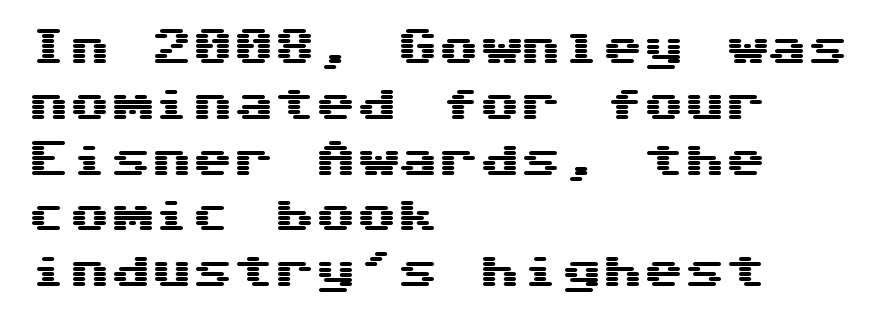
The letters stand straight up with perfectly vertical stems. Words float on clear page, feet unadorned. Stroke terminals: plain, sans-serif. The typesetter chose a ragged-right arrangement here. These lines keep a tight, regular rhythm from letter to letter.
